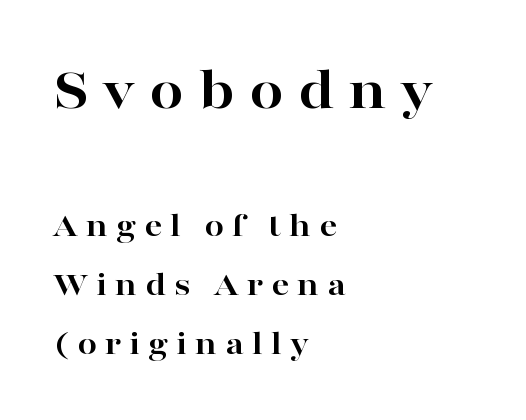
{"serif": "yes", "italic": "no", "bold": "yes", "weight": "bold", "width": "wide", "stroke_contrast": "high", "x_height": "medium", "monospaced": "no", "underline": "no", "align": "left", "line_spacing": "normal", "line_spacing_ratio": 1.69, "letter_spacing": "wide", "letter_spacing_em": 0.23, "larger_block": "first", "size_ratio": 1.74, "glyph_px": 61}
